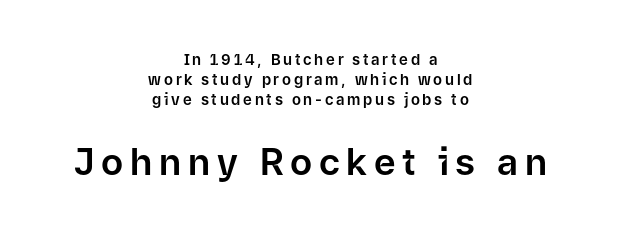
Only glyphs here, with clear space below each row. The rendering shows plain stroke endings on the letterforms — a sans-serif design. Each letter keeps its own natural width here, so spacing adapts to shape. Vertical spacing — default. The paragraph has two soft edges and a firm central axis.
